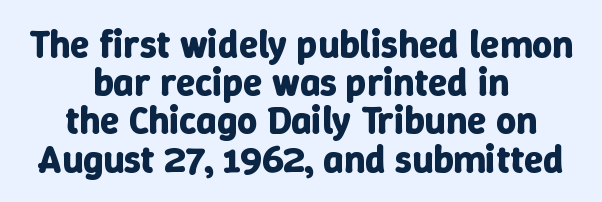
Inter-character spacing is left at the font's built-in metrics. Heavy-handed strokes throughout: this text is bold. Is this a fixed-width face? No — the glyphs have proportional, varying widths. Centered paragraph, ragged on both sides.
